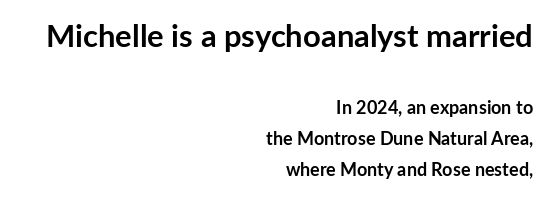
{"serif": "no", "italic": "no", "bold": "yes", "weight": "semibold", "width": "normal", "stroke_contrast": "low", "x_height": "medium", "monospaced": "no", "underline": "no", "align": "right", "line_spacing": "normal", "line_spacing_ratio": 1.7, "letter_spacing": "normal", "letter_spacing_em": 0.0, "larger_block": "first", "size_ratio": 1.72, "glyph_px": 31}
